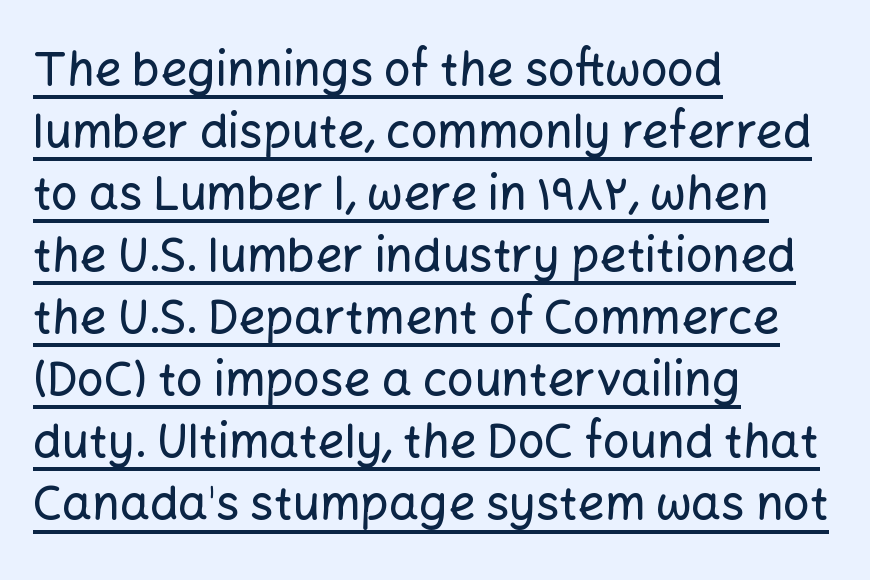
The image shows 47 px sans-serif type, upright; set left-aligned, normal line spacing (1.32x), normal letter spacing, underlined; low stroke contrast and a medium x-height.
